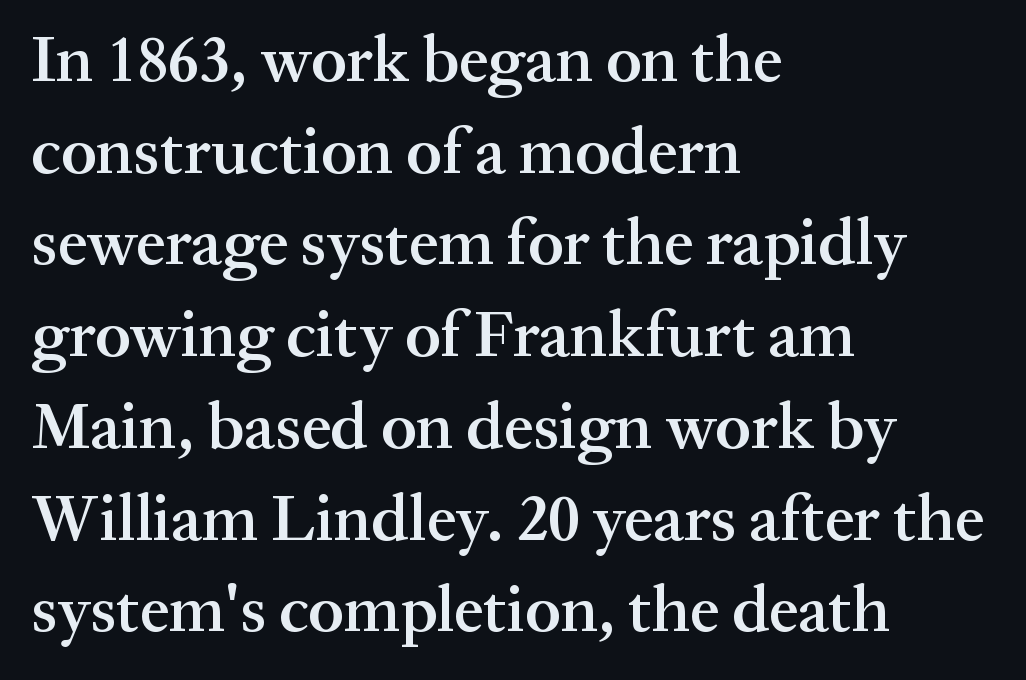
Q: Is the text bold? A: Semi-bold.
Q: Is the text italic (slanted)? A: No, it is upright.
Q: Is the typeface a serif or a sans-serif typeface? A: Serif.
Q: Is the text underlined? A: No.
Q: How is the paragraph aligned? A: Left-aligned.
Q: Is the spacing between letters normal or unusually wide? A: Normal.
Q: Is the spacing between lines tight, normal or loose? A: Normal.
Q: Width (condensed, normal, or wide)? A: Normal.
Q: Stroke contrast? A: Medium.
Q: x-height? A: Medium.
Q: Monospaced? A: No.
